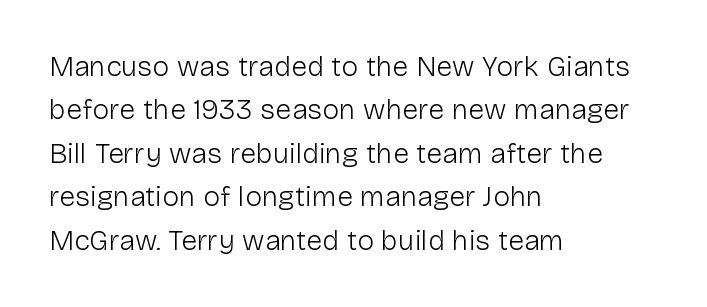
These glyphs show unthickened strokes, regular width or finer. Check where the strokes stop: nothing finishes them off — pure sans. Is this a fixed-width face? No — the glyphs have proportional, varying widths. Horizontally, the lines are justified to the leading edge only. Descenders are the only things crossing below the line.
